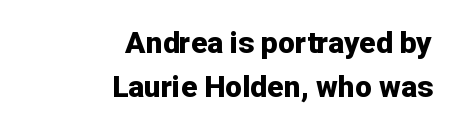
Q: Is the text bold? A: Yes.
Q: Is the text italic (slanted)? A: No, it is upright.
Q: Is the typeface a serif or a sans-serif typeface? A: Sans-serif.
Q: Is the text underlined? A: No.
Q: How is the paragraph aligned? A: Right-aligned.
Q: Is the spacing between letters normal or unusually wide? A: Normal.
Q: Is the spacing between lines tight, normal or loose? A: Normal.
Q: Width (condensed, normal, or wide)? A: Normal.
Q: Stroke contrast? A: Low.
Q: x-height? A: Medium.
Q: Monospaced? A: No.
